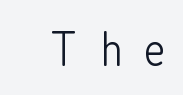
Q: Is the text bold? A: No.
Q: Is the text italic (slanted)? A: No, it is upright.
Q: Is the typeface a serif or a sans-serif typeface? A: Sans-serif.
Q: Is the text underlined? A: No.
Q: Is the spacing between letters normal or unusually wide? A: Unusually wide.
Q: Width (condensed, normal, or wide)? A: Condensed.
Q: Stroke contrast? A: Low.
Q: x-height? A: Medium.
Q: Monospaced? A: No.
